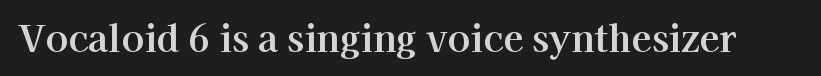
Q: Is the text italic (slanted)? A: No, it is upright.
Q: Is the typeface a serif or a sans-serif typeface? A: Serif.
Q: Is the text underlined? A: No.
Q: Is the spacing between letters normal or unusually wide? A: Normal.
Q: Width (condensed, normal, or wide)? A: Normal.
Q: Stroke contrast? A: High.
Q: x-height? A: Medium.
Q: Monospaced? A: No.
